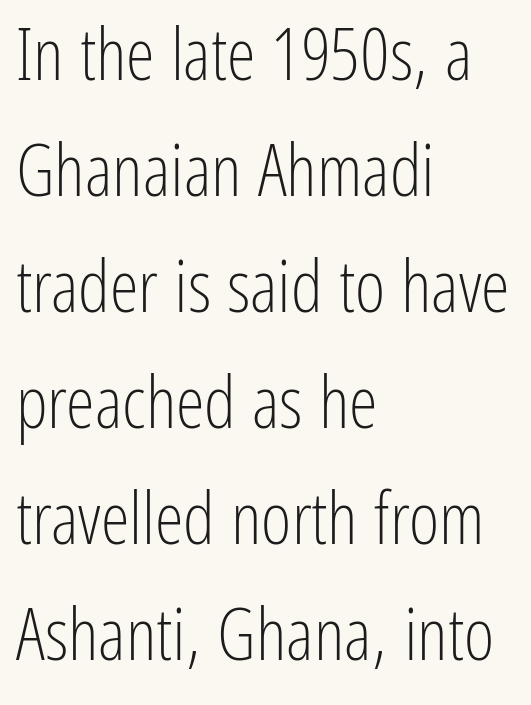
A clean baseline with only descenders dipping below it. Layout note: lines flush left. Each stroke keeps to a modest, everyday thickness or less. Italic: no, the glyphs are upright roman.
